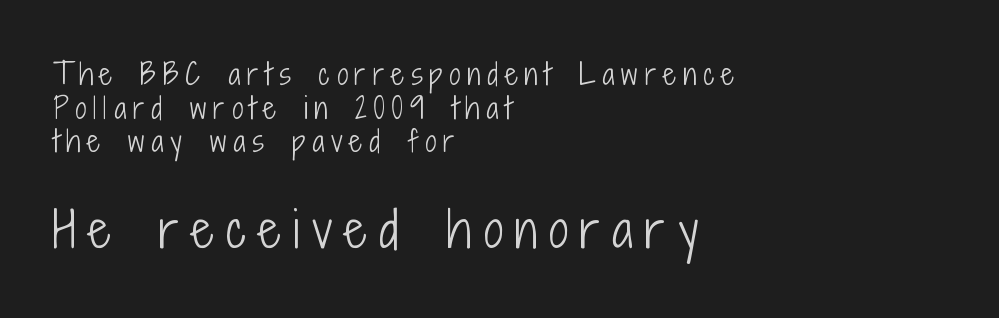
{"serif": "no", "italic": "no", "bold": "no", "weight": "light", "width": "condensed", "stroke_contrast": "low", "x_height": "medium", "monospaced": "no", "underline": "no", "align": "left", "line_spacing_ratio": 1.2, "letter_spacing": "wide", "letter_spacing_em": 0.25, "larger_block": "second", "size_ratio": 1.75, "glyph_px": 49}
